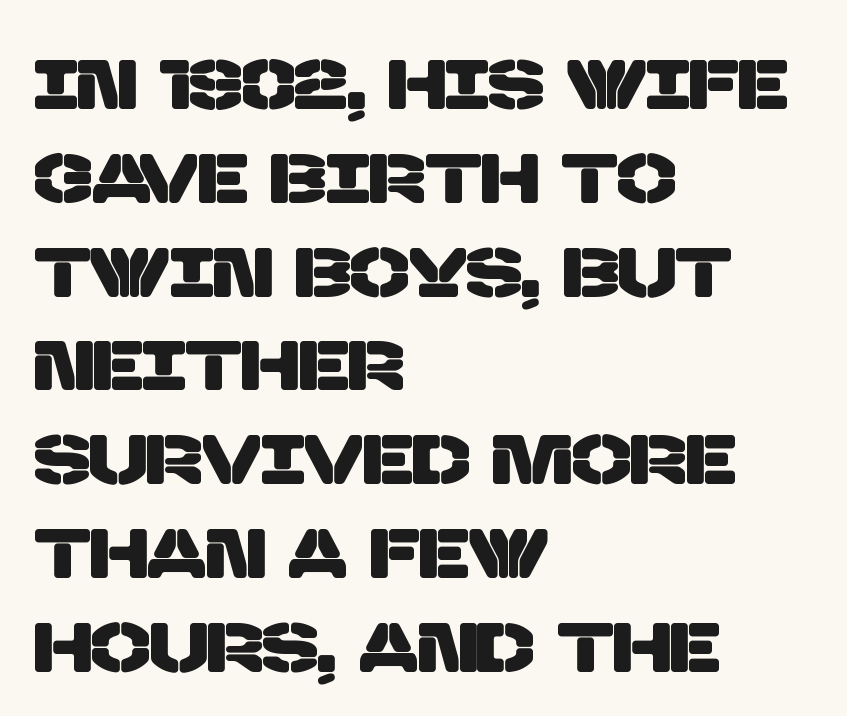
Is this a sans? Yes — the strokes have no serifs. Characters follow at the spacing the type designer built in. Whoever set this chose a conventional vertical rhythm. Here the designer chose a conventional face with non-uniform glyph widths. Words float on clear page, feet unadorned.
